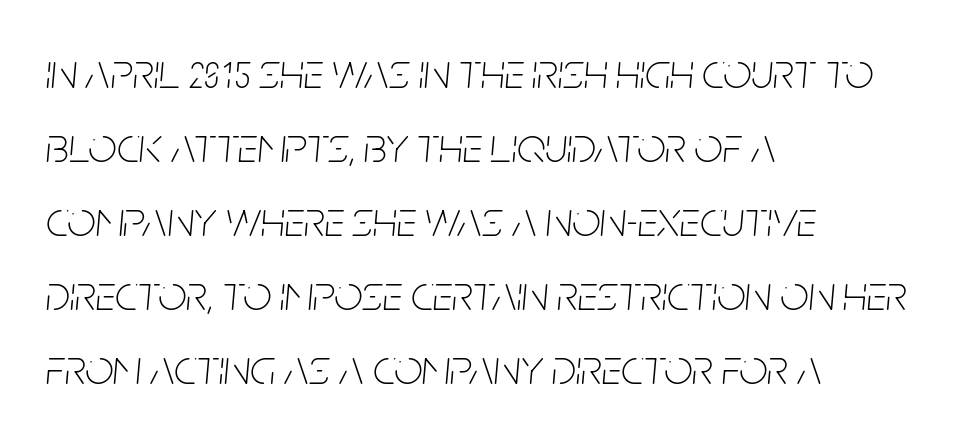
{"italic": "yes", "lean": "right", "slant_degrees": 5, "bold": "no", "weight": "thin", "width": "condensed", "stroke_contrast": "low", "x_height": "large", "monospaced": "no", "underline": "no", "align": "left", "line_spacing": "normal", "line_spacing_ratio": 1.48, "letter_spacing": "normal", "letter_spacing_em": 0.0, "glyph_px": 50}
